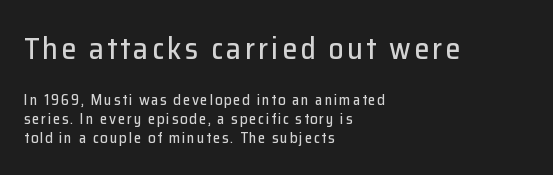
{"serif": "no", "italic": "no", "width": "normal", "stroke_contrast": "low", "x_height": "medium", "monospaced": "no", "underline": "no", "align": "left", "line_spacing": "normal", "line_spacing_ratio": 1.29, "larger_block": "first", "size_ratio": 2.0, "glyph_px": 30}
